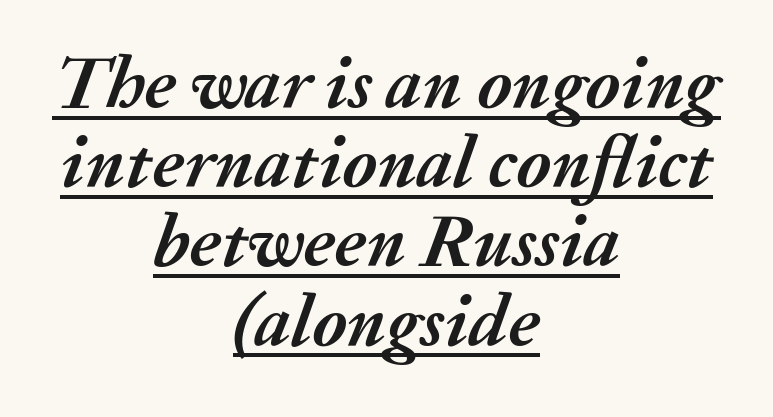
The image shows 74 px semibold type, italic (leaning right); set centered, tight line spacing (1.07x), normal letter spacing, underlined; medium stroke contrast and a medium x-height.
